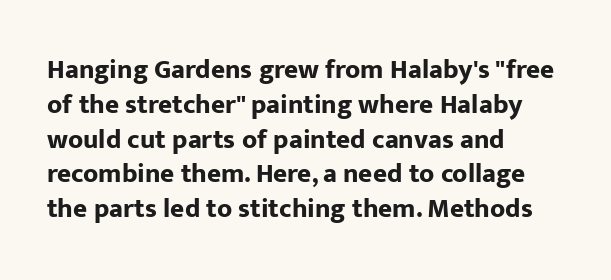
{"italic": "no", "bold": "yes", "underline": "no", "align": "left", "line_spacing": "normal", "line_spacing_ratio": 1.29, "letter_spacing": "normal", "letter_spacing_em": 0.0, "glyph_px": 27}
